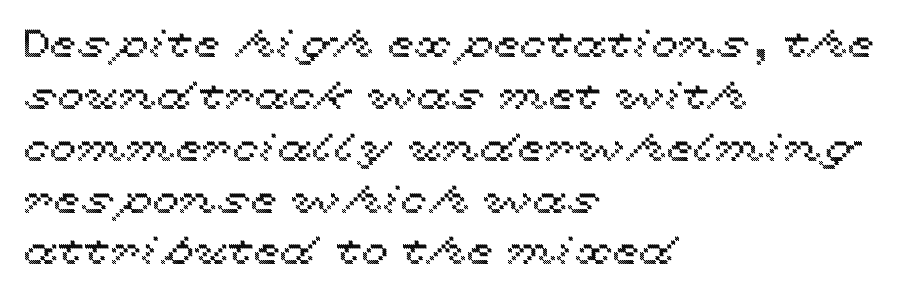
The image shows 39 px wide type; set left-aligned, normal line spacing (1.33x), normal letter spacing, not underlined; a medium x-height.
